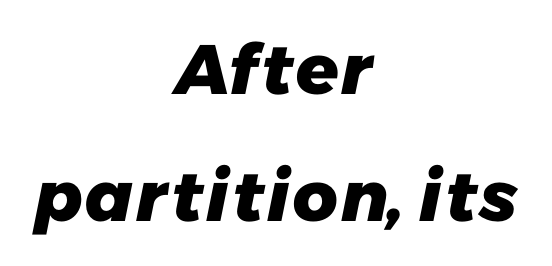
The image shows 70 px heavy sans-serif type; set centered, line spacing 1.82x, normal letter spacing, not underlined; low stroke contrast and a medium x-height.
